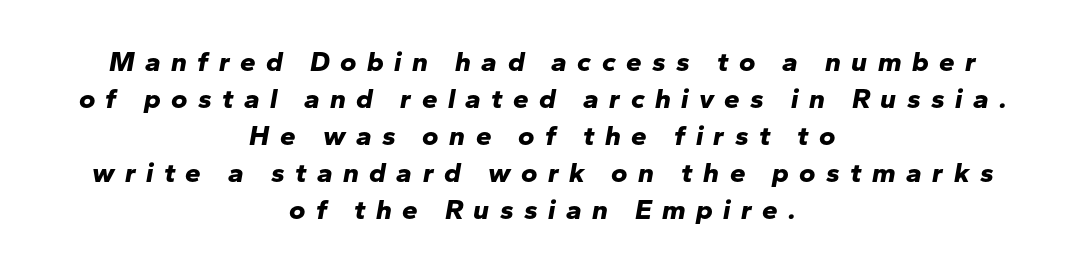
The image shows 28 px bold type, italic (leaning right); set centered, normal line spacing (1.32x), unusually wide letter spacing (+0.37 em), not underlined; low stroke contrast and a medium x-height.
